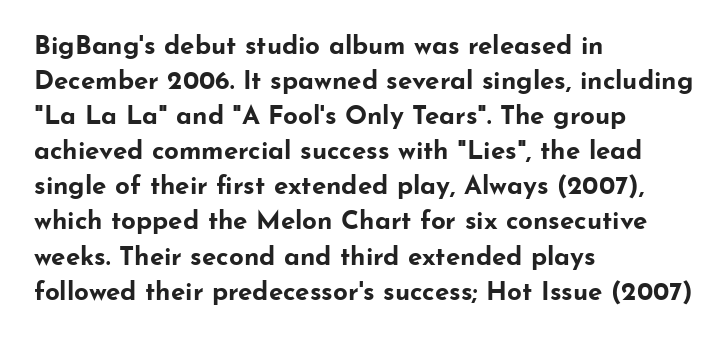
Q: Is the text bold? A: Yes.
Q: Is the text italic (slanted)? A: No, it is upright.
Q: Is the text underlined? A: No.
Q: How is the paragraph aligned? A: Left-aligned.
Q: Is the spacing between letters normal or unusually wide? A: Normal.
Q: Is the spacing between lines tight, normal or loose? A: Normal.
